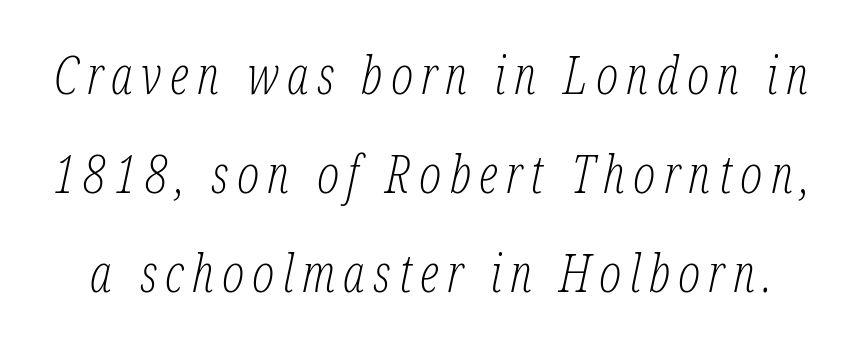
Is this a heavy cut? Hardly; it is regular or lighter. What kind of face is this? One with serifs. The specimen omits any rule beneath the text block's lines. Leading is clearly above the norm, producing a sparse column. The typography opts for an oblique posture over an upright one. Varying glyph widths throughout — classic text-font behaviour.
